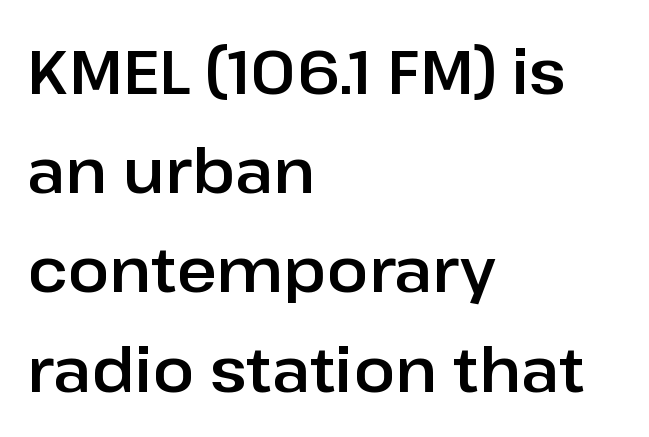
Check under the words: just untouched page. The paragraph shown leans on its left margin. Vertical strokes here are truly vertical. This is sans-serif lettering, the kind often seen on screens and signage. A normal amount of white space separates one row of letters from the next.
